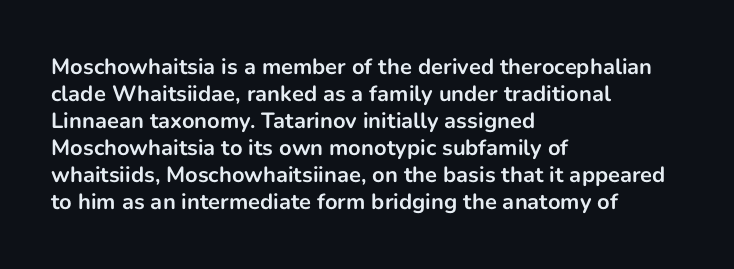
{"italic": "no", "bold": "yes", "underline": "no", "align": "left", "line_spacing_ratio": 1.23, "letter_spacing": "normal", "letter_spacing_em": 0.0, "glyph_px": 22}
